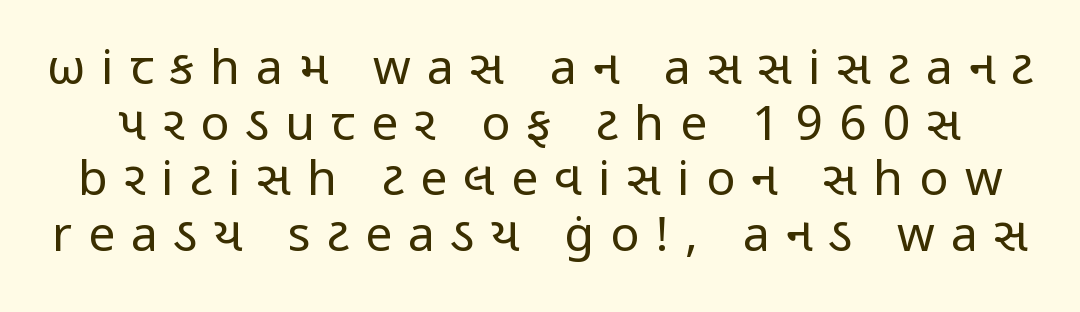
The image shows 48 px regular-weight, condensed sans-serif type, upright; set line spacing 1.16x, unusually wide letter spacing (+0.34 em), not underlined; low stroke contrast and a medium x-height.
